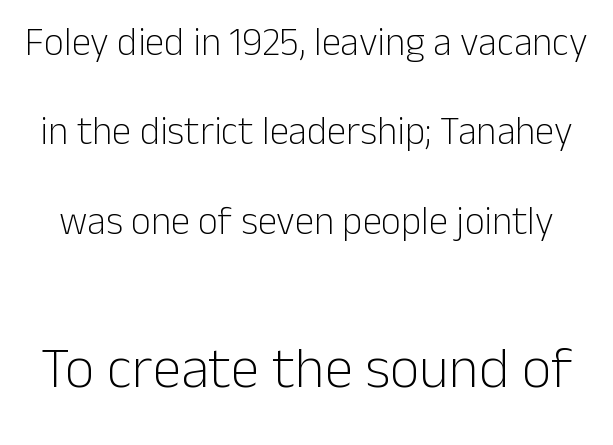
{"serif": "no", "italic": "no", "bold": "no", "weight": "light", "width": "normal", "stroke_contrast": "low", "x_height": "medium", "monospaced": "no", "underline": "no", "line_spacing": "loose", "line_spacing_ratio": 2.29, "letter_spacing": "normal", "letter_spacing_em": 0.0, "larger_block": "second", "size_ratio": 1.49, "glyph_px": 58}
